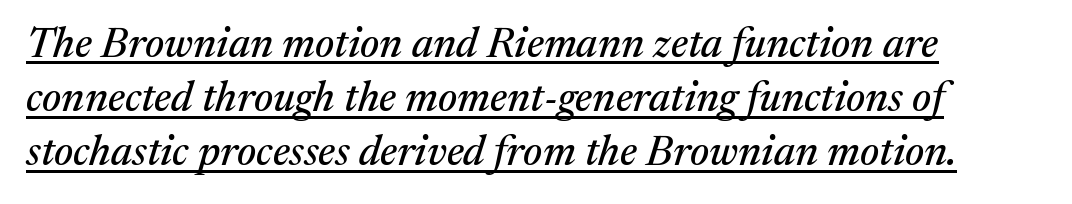
{"serif": "yes", "italic": "yes", "lean": "right", "slant_degrees": 17, "width": "normal", "stroke_contrast": "medium", "x_height": "medium", "monospaced": "no", "underline": "yes", "align": "left", "line_spacing": "normal", "line_spacing_ratio": 1.29, "letter_spacing": "normal", "letter_spacing_em": 0.0, "glyph_px": 42}
